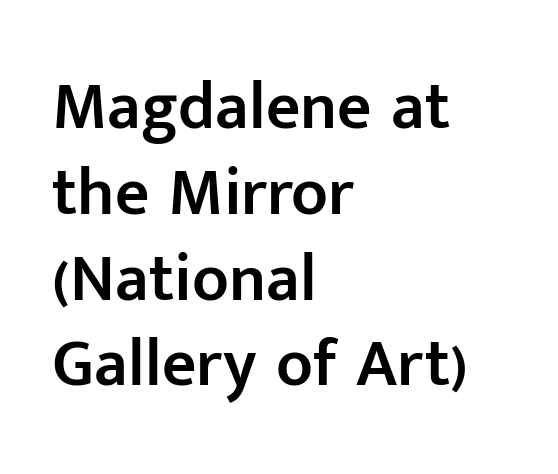
A typesetter would mark this as roman, not italic. A somewhat darkened texture: the type is semibold rather than bold. These lines are set flush left with a ragged right edge. Here the designer chose a conventional face with non-uniform glyph widths.
